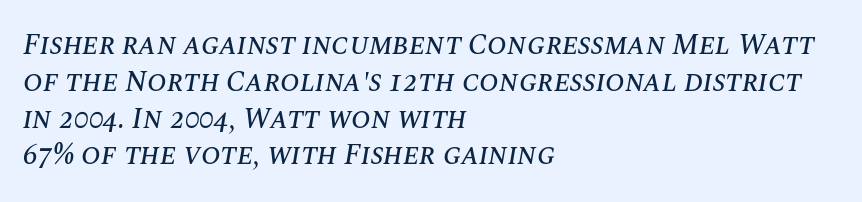
Q: Is the text italic (slanted)? A: Yes, it leans right by about 10 degrees.
Q: Is the text underlined? A: No.
Q: How is the paragraph aligned? A: Left-aligned.
Q: Is the spacing between letters normal or unusually wide? A: Normal.
Q: Is the spacing between lines tight, normal or loose? A: Normal.
Q: Width (condensed, normal, or wide)? A: Normal.
Q: Stroke contrast? A: Medium.
Q: x-height? A: Large.
Q: Monospaced? A: No.
